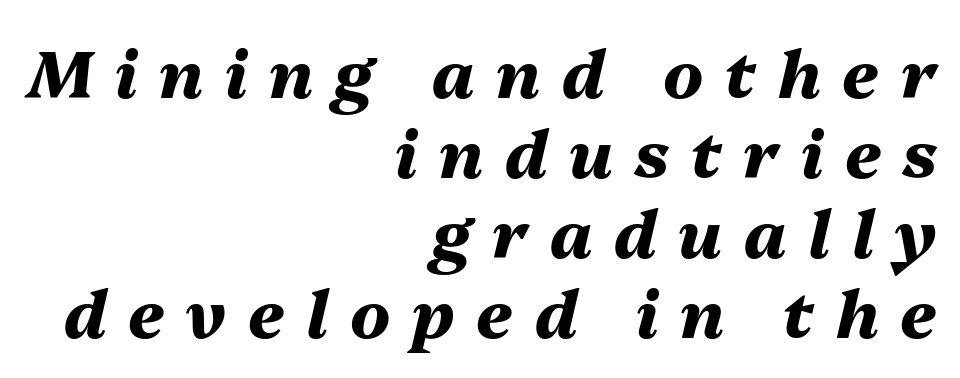
Emphasis-style slanted type is in use. Descenders are the only things crossing below the line. The passage shown is emphatically bold. Compared with typical body copy, the letter spacing here is much looser.
